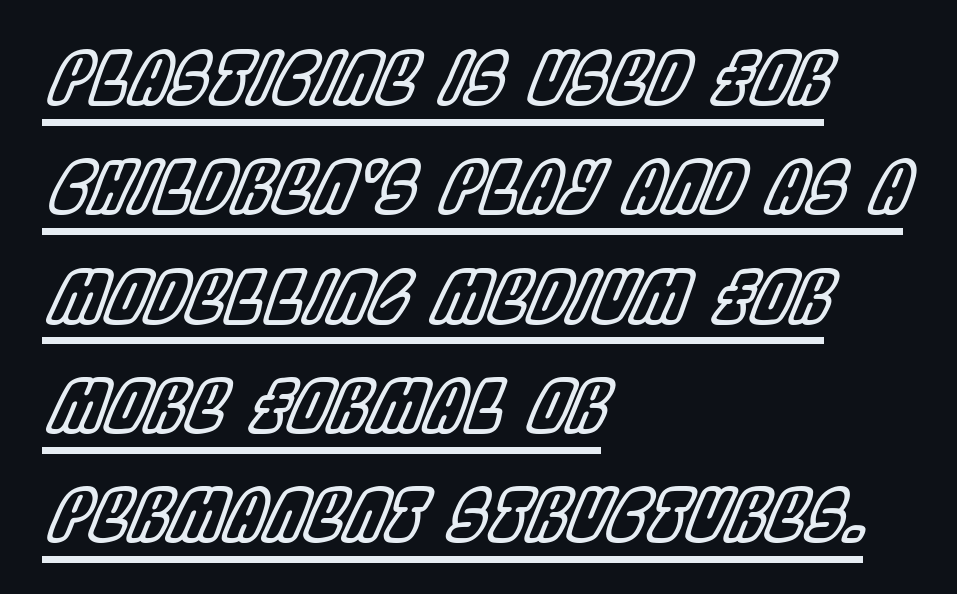
The image shows 71 px condensed type, italic (leaning right); set left-aligned, normal line spacing (1.54x), normal letter spacing, underlined; a large x-height.
